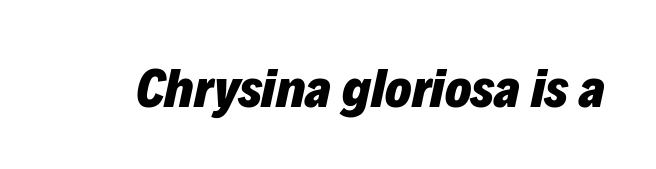
Q: Is the text bold? A: Yes.
Q: Is the text italic (slanted)? A: Yes, it leans right by about 12 degrees.
Q: Is the text underlined? A: No.
Q: Is the spacing between letters normal or unusually wide? A: Normal.
Q: Width (condensed, normal, or wide)? A: Normal.
Q: Stroke contrast? A: Low.
Q: x-height? A: Medium.
Q: Monospaced? A: No.
